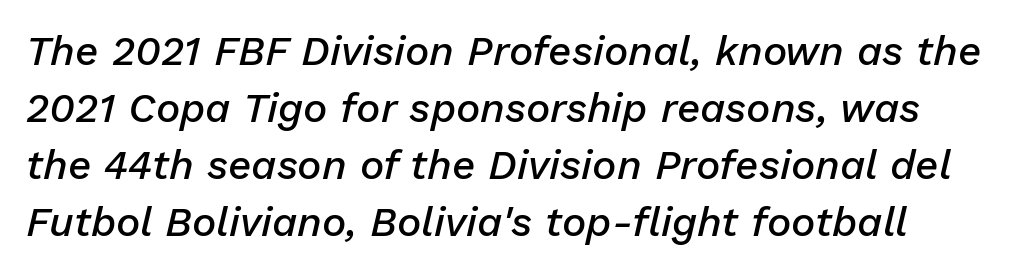
{"italic": "yes", "lean": "right", "slant_degrees": 13, "bold": "semi", "weight": "semibold", "width": "normal", "stroke_contrast": "low", "x_height": "medium", "monospaced": "no", "underline": "no", "line_spacing": "normal", "line_spacing_ratio": 1.39, "letter_spacing": "normal", "letter_spacing_em": 0.0, "glyph_px": 41}
